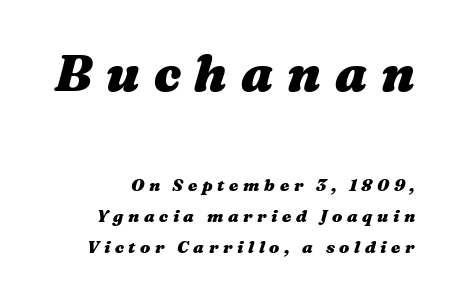
There's an unmistakable incline to the writing here. The letterforms stand isolated, each surrounded by extra space. Heavy, bold letterforms. Quick note: underline off.
